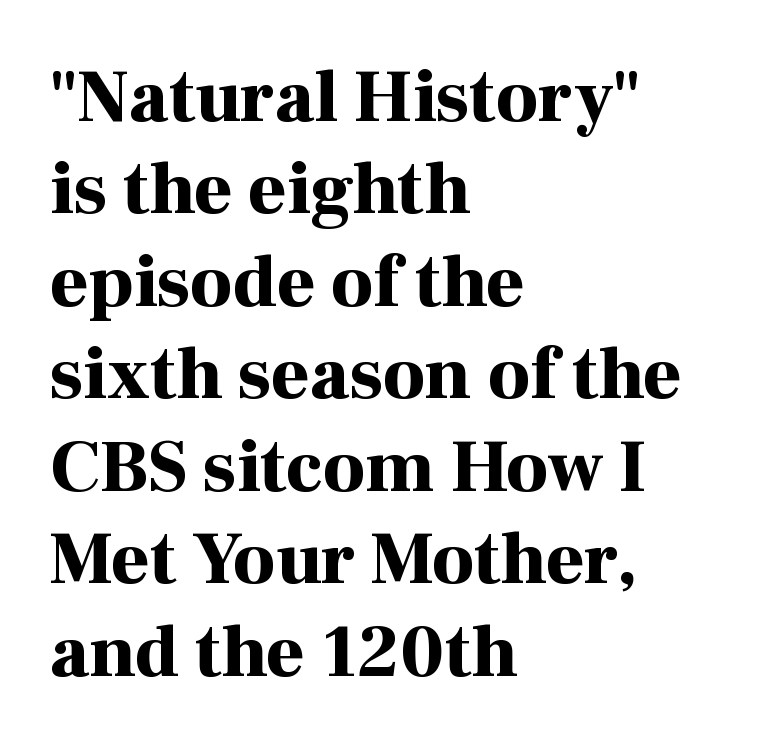
Summary of weight: heavy, a full bold. Descender tails drop into unmarked territory. The rows are spaced the way most documents space them. All the whitespace from short lines collects on the right. Is this a sans? No — the strokes have serifs. Is this a fixed-width face? No — the glyphs have proportional, varying widths.
